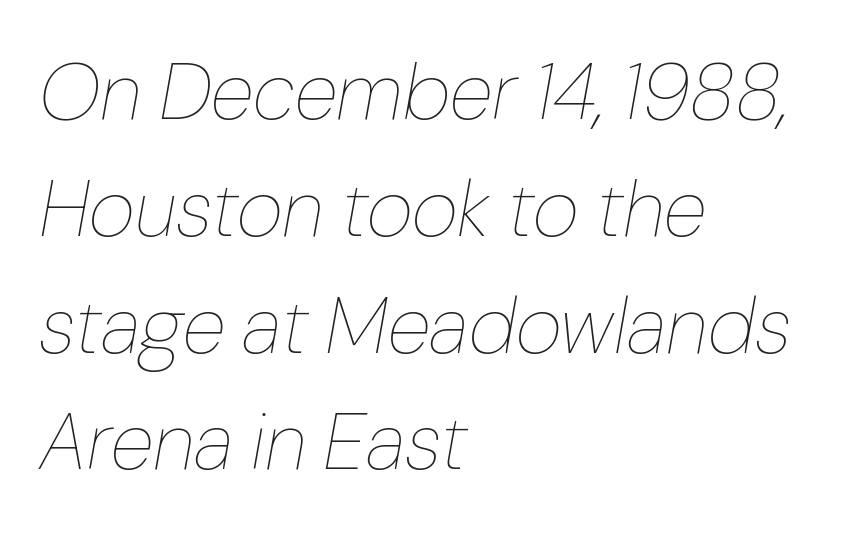
In terms of leading, this rendering sits right in the middle. Nobody touched the tracking dial on this one. Does the copy run flush right? No — it runs flush left. These lines are rendered in a variable-pitch font. Nothing heavy about these letters — not bold at all.
